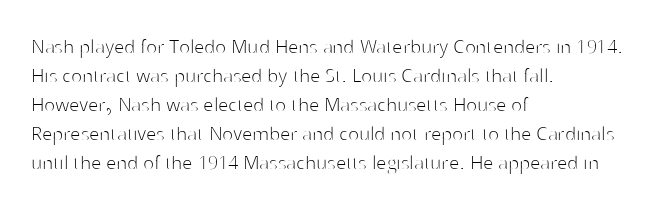
The image shows 23 px text type, upright; set left-aligned, normal line spacing (1.26x), normal letter spacing, not underlined.
